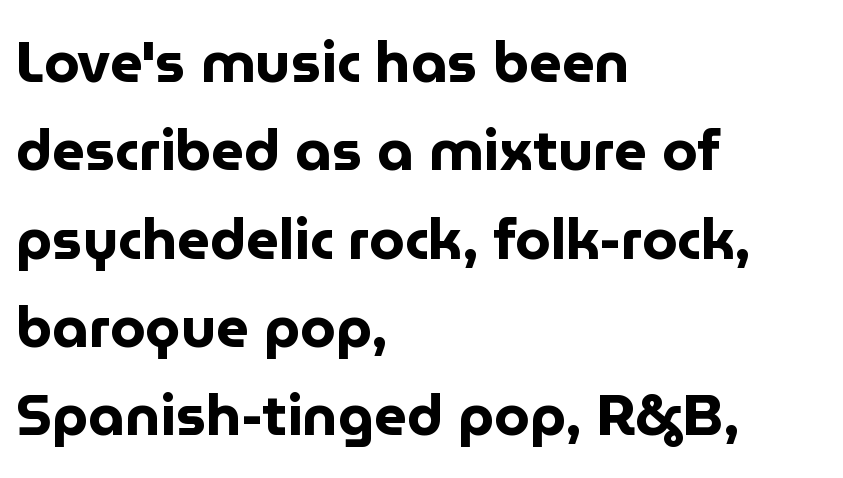
Q: Is the text bold? A: Yes.
Q: Is the text italic (slanted)? A: No, it is upright.
Q: Is the typeface a serif or a sans-serif typeface? A: Sans-serif.
Q: Is the text underlined? A: No.
Q: How is the paragraph aligned? A: Left-aligned.
Q: Is the spacing between letters normal or unusually wide? A: Normal.
Q: Is the spacing between lines tight, normal or loose? A: Normal.
Q: Width (condensed, normal, or wide)? A: Normal.
Q: Stroke contrast? A: Low.
Q: x-height? A: Medium.
Q: Monospaced? A: No.
